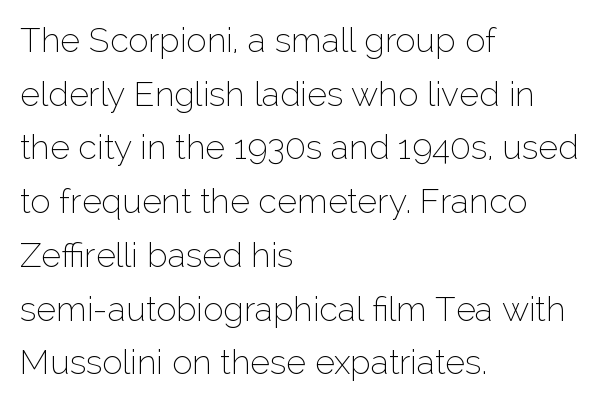
Q: Is the text bold? A: No.
Q: Is the text italic (slanted)? A: No, it is upright.
Q: Is the typeface a serif or a sans-serif typeface? A: Sans-serif.
Q: Is the text underlined? A: No.
Q: How is the paragraph aligned? A: Left-aligned.
Q: Is the spacing between letters normal or unusually wide? A: Normal.
Q: Is the spacing between lines tight, normal or loose? A: Normal.
Q: Width (condensed, normal, or wide)? A: Normal.
Q: Stroke contrast? A: Low.
Q: x-height? A: Medium.
Q: Monospaced? A: No.
